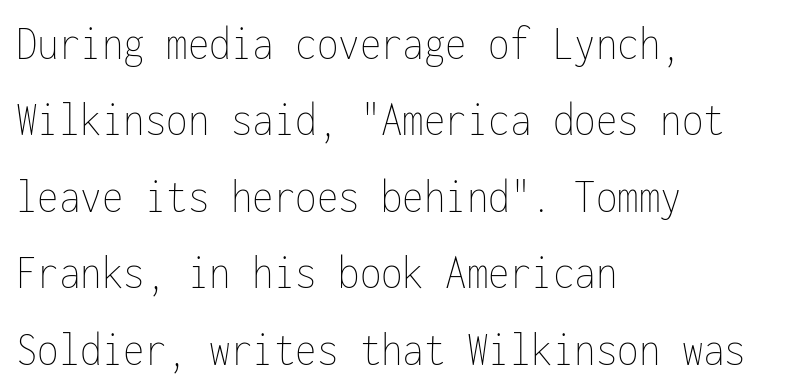
Q: Is the text bold? A: No.
Q: Is the text italic (slanted)? A: No, it is upright.
Q: Is the text underlined? A: No.
Q: How is the paragraph aligned? A: Left-aligned.
Q: Is the spacing between letters normal or unusually wide? A: Normal.
Q: Is the spacing between lines tight, normal or loose? A: Normal.
Q: Width (condensed, normal, or wide)? A: Condensed.
Q: Stroke contrast? A: Low.
Q: x-height? A: Medium.
Q: Monospaced? A: Yes.
